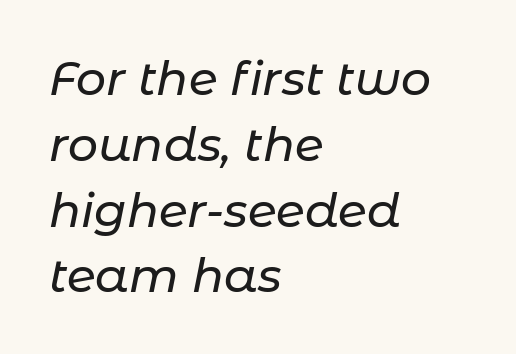
The image shows 47 px text type, italic (leaning right); set left-aligned, normal line spacing (1.4x), normal letter spacing, not underlined; low stroke contrast and a medium x-height.
